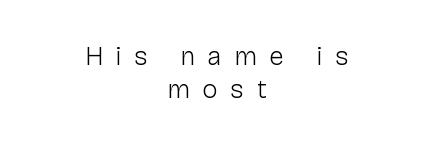
The image shows 26 px text type, upright; set centered, normal line spacing (1.27x), unusually wide letter spacing (+0.49 em), not underlined.
